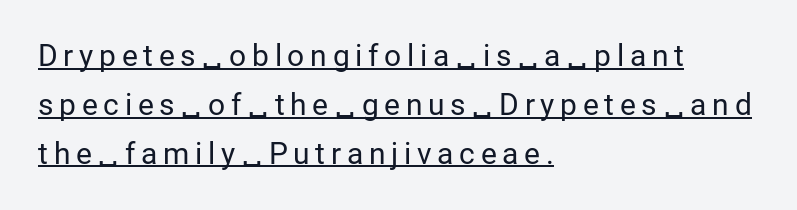
You could not count columns in this text — the font is proportionally spaced. The face used here appears with an underline applied. What kind of face is this? One without serifs — a sans. Is there much room between lines? A standard amount, neither cramped nor airy. Rendered with straight, roman letterforms. Alignment: flush left.
